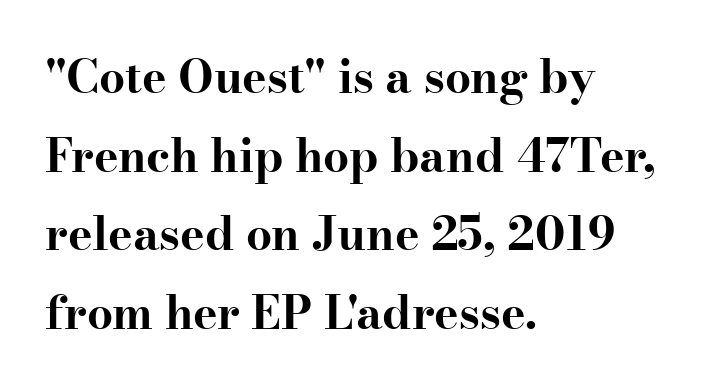
The image shows 46 px bold, wide serif type, upright; set left-aligned, line spacing 1.71x, normal letter spacing, not underlined; high stroke contrast and a small x-height.
